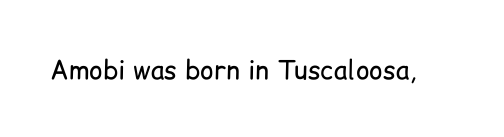
{"italic": "no", "bold": "no", "underline": "no", "letter_spacing": "normal", "letter_spacing_em": 0.0, "glyph_px": 26}
